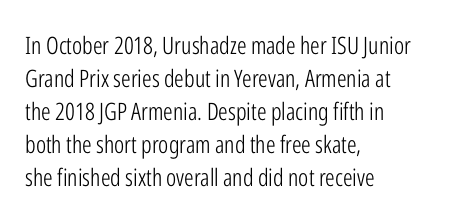
These lines stack with their left ends in a neat column. Letters rest on an invisible, unmarked baseline. The lines sit at an ordinary, default distance from one another. The type sits square on the baseline with zero lean. No letter is thick-stroked: the sample isn't bold. Default kerning and tracking; the words read as compact shapes.
